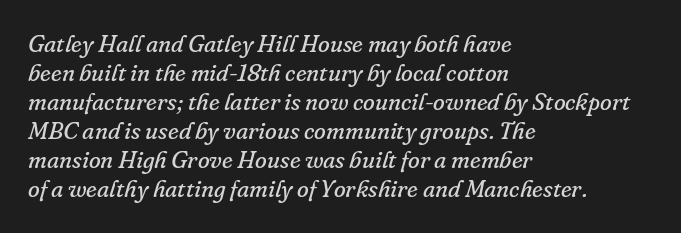
{"italic": "yes", "lean": "right", "slant_degrees": 16, "bold": "no", "underline": "no", "align": "left", "line_spacing_ratio": 1.21, "letter_spacing": "normal", "letter_spacing_em": 0.0, "glyph_px": 24}
